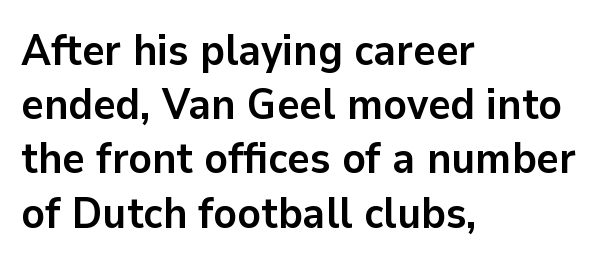
Glyph-to-glyph distance matches everyday printed text. The lines in this sample share a left origin and differ only in where they stop. Unlike italic type, these characters show no tilt at all. Each letter keeps its own natural width here, so spacing adapts to shape. The space between consecutive lines is moderate.
